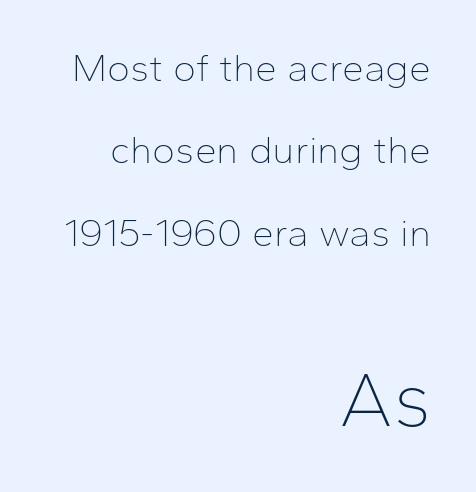
A flush-right, rag-left setting is used for this passage. Each stroke keeps to a modest, everyday thickness or less. Lines of text with bare space underneath. What's the leading like? Stretched, with rows far apart.
